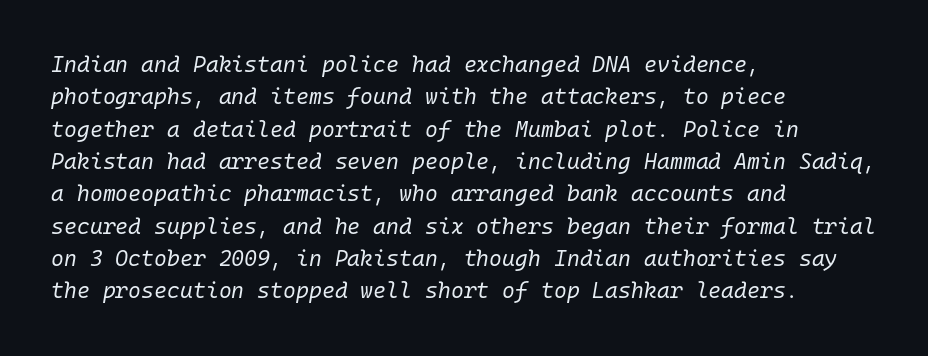
{"italic": "yes", "lean": "right", "slant_degrees": 10, "bold": "no", "underline": "no", "align": "left", "line_spacing": "normal", "line_spacing_ratio": 1.47, "letter_spacing": "normal", "letter_spacing_em": 0.0, "glyph_px": 22}
